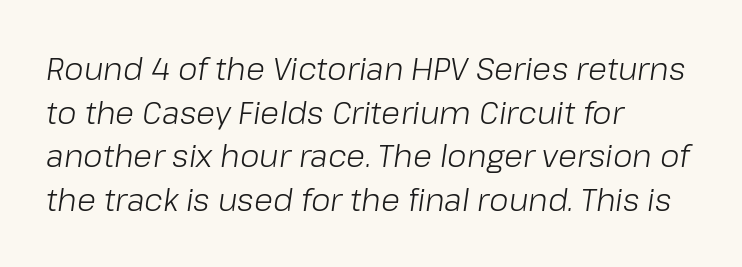
The image shows 31 px light type, italic (leaning right); set left-aligned, normal line spacing (1.41x), normal letter spacing, not underlined; low stroke contrast and a medium x-height.
